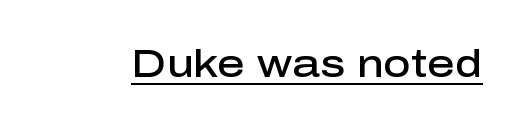
{"serif": "no", "italic": "no", "bold": "semi", "weight": "semibold", "width": "normal", "stroke_contrast": "low", "x_height": "medium", "monospaced": "no", "underline": "yes", "letter_spacing": "normal", "letter_spacing_em": 0.0, "glyph_px": 38}
